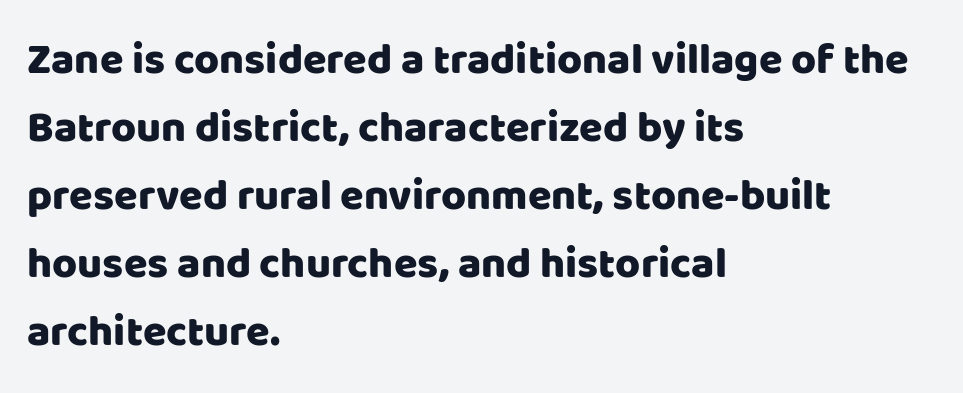
Q: Is the text italic (slanted)? A: No, it is upright.
Q: Is the typeface a serif or a sans-serif typeface? A: Sans-serif.
Q: Is the text underlined? A: No.
Q: How is the paragraph aligned? A: Left-aligned.
Q: Is the spacing between letters normal or unusually wide? A: Normal.
Q: Is the spacing between lines tight, normal or loose? A: Normal.
Q: Width (condensed, normal, or wide)? A: Normal.
Q: Stroke contrast? A: Low.
Q: x-height? A: Large.
Q: Monospaced? A: No.
